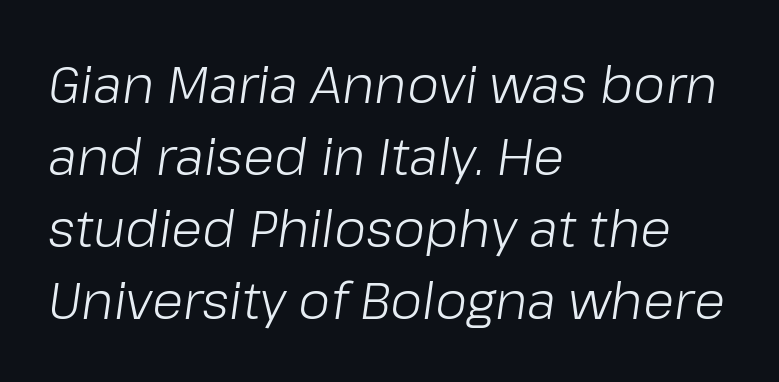
The image shows 51 px light type, italic (leaning right); set left-aligned, normal line spacing (1.41x), normal letter spacing, not underlined; low stroke contrast and a medium x-height.
